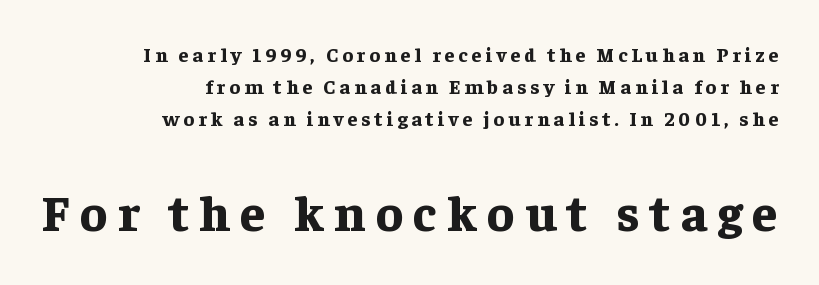
{"serif": "yes", "italic": "no", "bold": "yes", "weight": "bold", "width": "normal", "stroke_contrast": "low", "x_height": "medium", "monospaced": "no", "underline": "no", "align": "right", "line_spacing": "normal", "line_spacing_ratio": 1.59, "letter_spacing": "wide", "letter_spacing_em": 0.2, "larger_block": "second", "size_ratio": 2.55, "glyph_px": 51}
